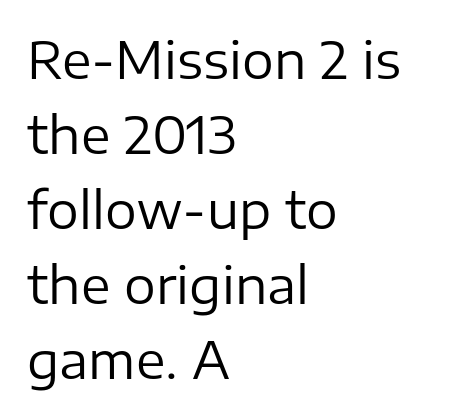
The image shows 50 px regular-weight sans-serif type, upright; set left-aligned, normal line spacing (1.5x), normal letter spacing, not underlined; low stroke contrast and a medium x-height.
